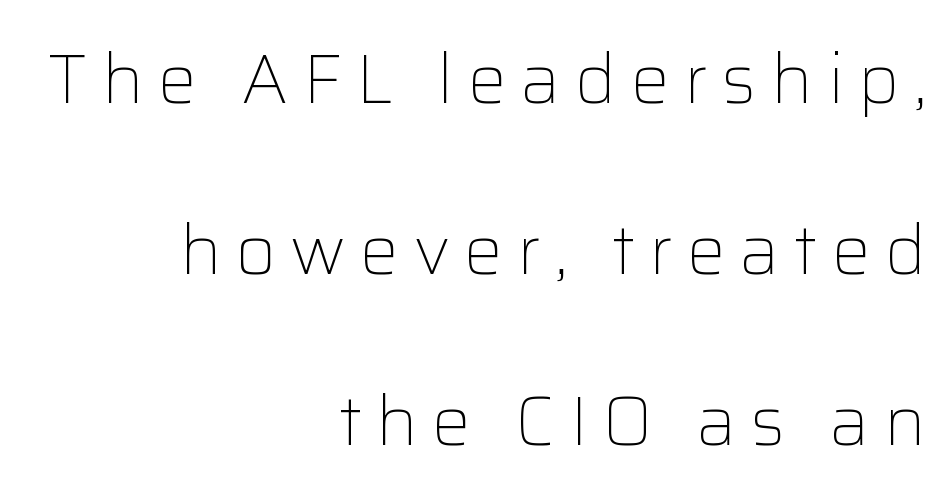
The image shows 69 px light sans-serif type, upright; set right-aligned, loose line spacing (2.48x), unusually wide letter spacing (+0.21 em), not underlined; low stroke contrast and a medium x-height.
